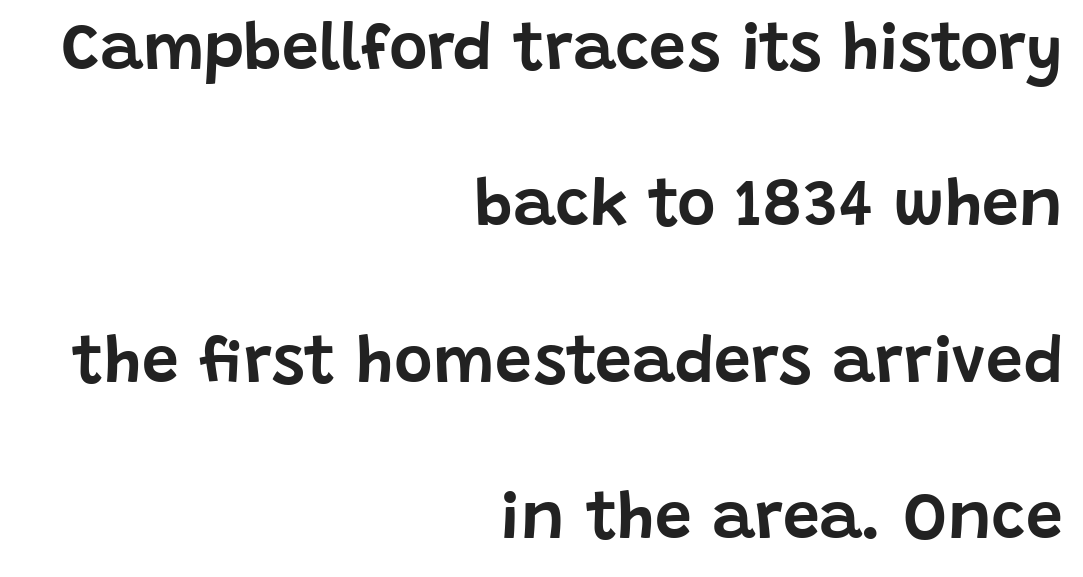
The image shows 66 px sans-serif type, upright; set right-aligned, loose line spacing (2.37x), normal letter spacing, not underlined; low stroke contrast and a large x-height.
